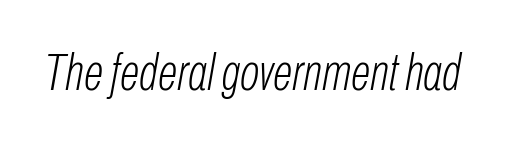
You could not count columns in this text — the font is proportionally spaced. The weight tops out at a normal text grade. Every character sits at an angle, as italics do. Spacing between characters is what you'd get straight out of the box. The words here are not underlined.
